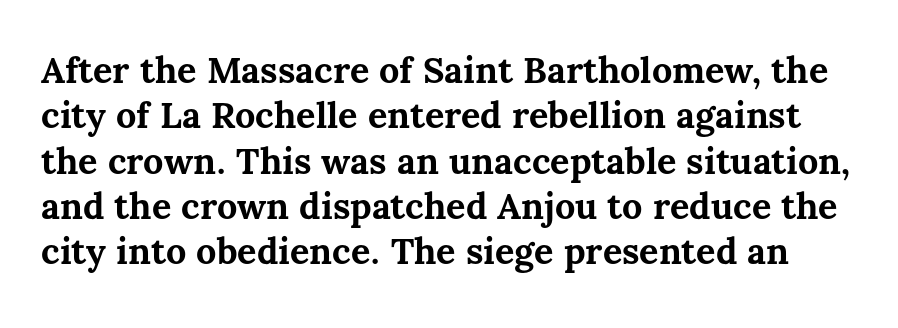
{"italic": "no", "bold": "yes", "weight": "bold", "width": "normal", "stroke_contrast": "medium", "x_height": "medium", "monospaced": "no", "underline": "no", "line_spacing": "normal", "line_spacing_ratio": 1.26, "letter_spacing": "normal", "letter_spacing_em": 0.0, "glyph_px": 36}
